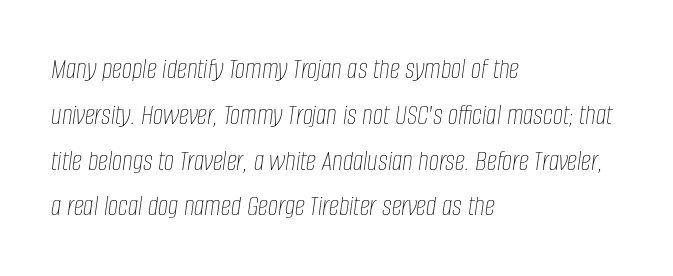
Q: Is the text bold? A: No.
Q: Is the text italic (slanted)? A: Yes, it leans right by about 8 degrees.
Q: Is the text underlined? A: No.
Q: How is the paragraph aligned? A: Left-aligned.
Q: Is the spacing between letters normal or unusually wide? A: Normal.
Q: Is the spacing between lines tight, normal or loose? A: Normal.
Q: Width (condensed, normal, or wide)? A: Condensed.
Q: Stroke contrast? A: Low.
Q: x-height? A: Large.
Q: Monospaced? A: No.
